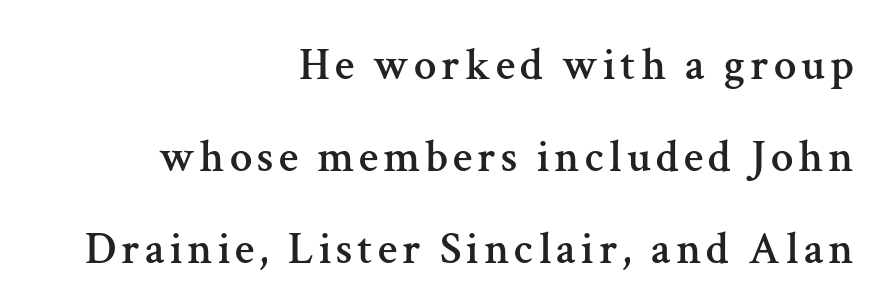
The image shows 45 px serif type, upright; set right-aligned, loose line spacing (2.05x), not underlined; medium stroke contrast and a medium x-height.
